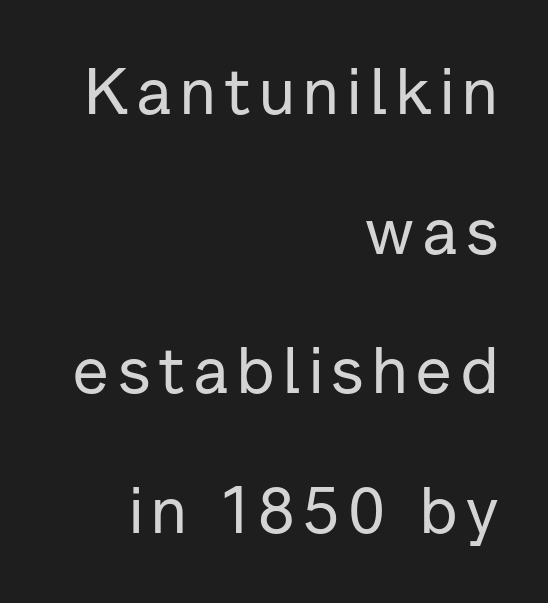
The image shows 65 px sans-serif type, upright; set right-aligned, loose line spacing (2.15x), not underlined; low stroke contrast and a medium x-height.
